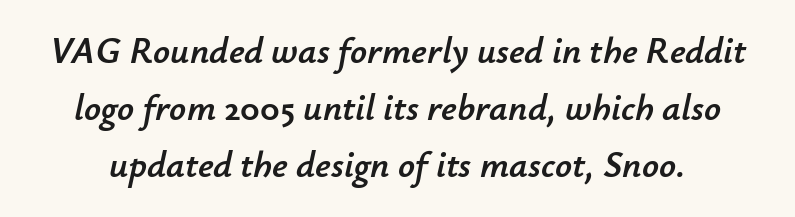
The image shows 37 px text type, italic (leaning right); set normal line spacing (1.54x), normal letter spacing, not underlined; low stroke contrast and a small x-height.
